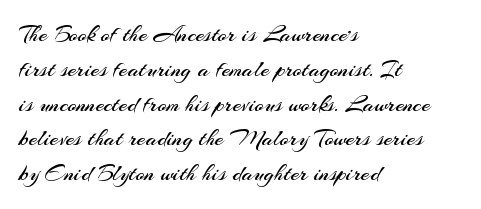
Q: Is the text bold? A: No.
Q: Is the text italic (slanted)? A: Yes.
Q: Is the text underlined? A: No.
Q: How is the paragraph aligned? A: Left-aligned.
Q: Is the spacing between letters normal or unusually wide? A: Normal.
Q: Is the spacing between lines tight, normal or loose? A: Normal.
